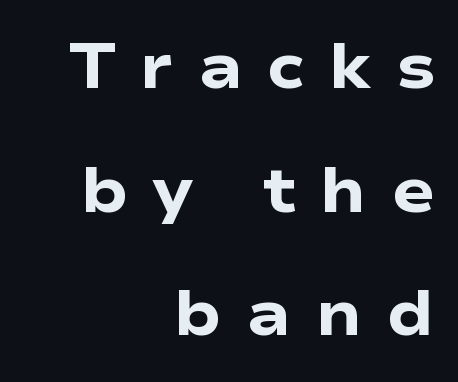
Q: Is the text bold? A: Yes.
Q: Is the text italic (slanted)? A: No, it is upright.
Q: Is the typeface a serif or a sans-serif typeface? A: Sans-serif.
Q: Is the text underlined? A: No.
Q: How is the paragraph aligned? A: Right-aligned.
Q: Is the spacing between letters normal or unusually wide? A: Unusually wide.
Q: Is the spacing between lines tight, normal or loose? A: Loose.
Q: Width (condensed, normal, or wide)? A: Wide.
Q: Stroke contrast? A: Low.
Q: x-height? A: Medium.
Q: Monospaced? A: No.
